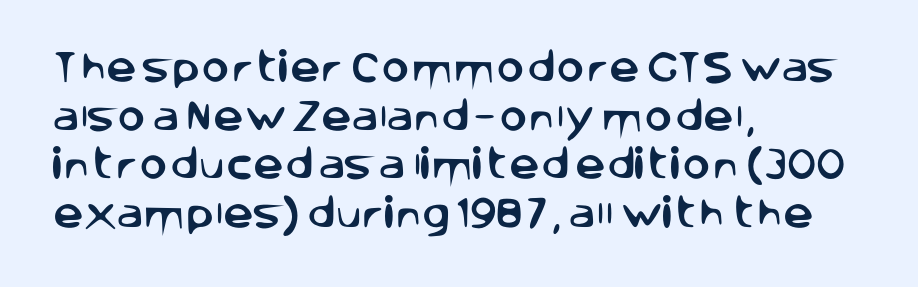
Q: Is the text italic (slanted)? A: No, it is upright.
Q: Is the typeface a serif or a sans-serif typeface? A: Sans-serif.
Q: Is the text underlined? A: No.
Q: How is the paragraph aligned? A: Left-aligned.
Q: Is the spacing between letters normal or unusually wide? A: Normal.
Q: Is the spacing between lines tight, normal or loose? A: Normal.
Q: Width (condensed, normal, or wide)? A: Normal.
Q: Stroke contrast? A: Low.
Q: x-height? A: Large.
Q: Monospaced? A: No.
